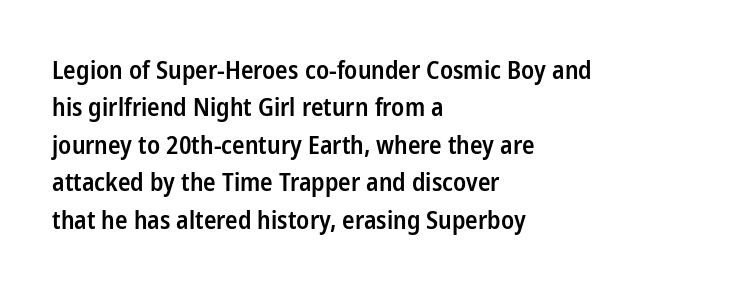
Q: Is the text bold? A: Semi-bold.
Q: Is the text italic (slanted)? A: No, it is upright.
Q: Is the text underlined? A: No.
Q: How is the paragraph aligned? A: Left-aligned.
Q: Is the spacing between letters normal or unusually wide? A: Normal.
Q: Is the spacing between lines tight, normal or loose? A: Normal.
